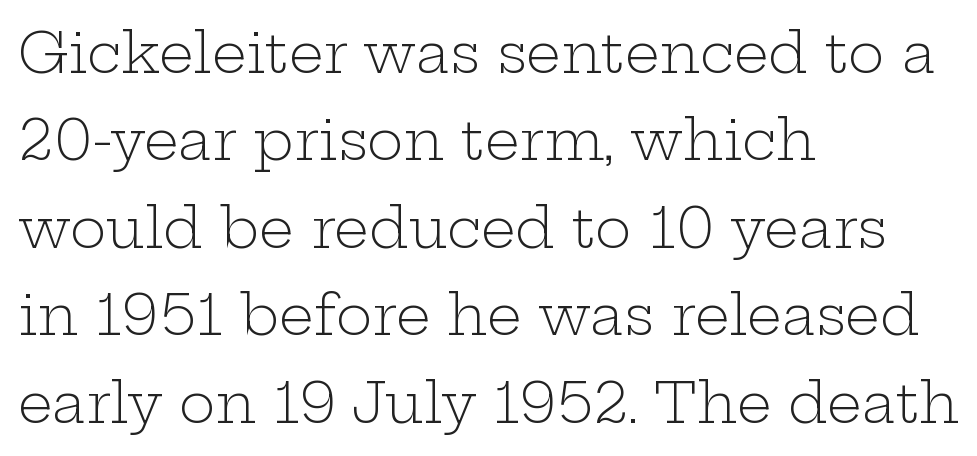
Q: Is the text bold? A: No.
Q: Is the text italic (slanted)? A: No, it is upright.
Q: Is the typeface a serif or a sans-serif typeface? A: Serif.
Q: Is the text underlined? A: No.
Q: How is the paragraph aligned? A: Left-aligned.
Q: Is the spacing between letters normal or unusually wide? A: Normal.
Q: Is the spacing between lines tight, normal or loose? A: Normal.
Q: Width (condensed, normal, or wide)? A: Wide.
Q: Stroke contrast? A: Low.
Q: x-height? A: Medium.
Q: Monospaced? A: No.
